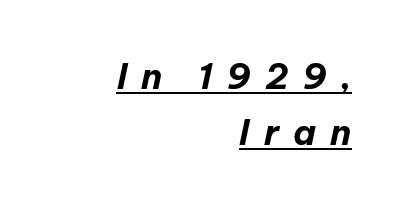
Q: Is the text bold? A: Yes.
Q: Is the text italic (slanted)? A: Yes, it leans right by about 12 degrees.
Q: Is the text underlined? A: Yes.
Q: How is the paragraph aligned? A: Right-aligned.
Q: Is the spacing between letters normal or unusually wide? A: Unusually wide.
Q: Is the spacing between lines tight, normal or loose? A: Normal.
Q: Width (condensed, normal, or wide)? A: Normal.
Q: Stroke contrast? A: Low.
Q: x-height? A: Medium.
Q: Monospaced? A: No.
